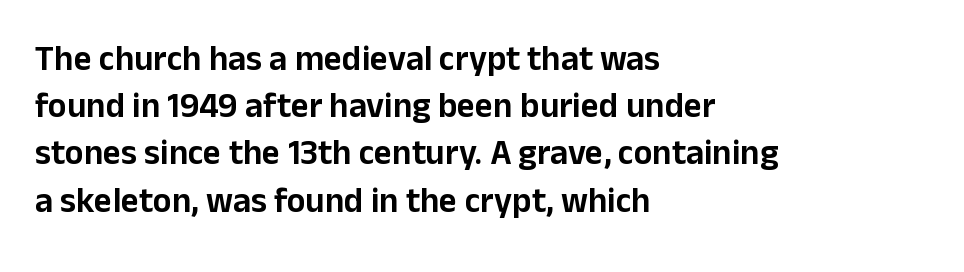
Q: Is the text italic (slanted)? A: No, it is upright.
Q: Is the typeface a serif or a sans-serif typeface? A: Sans-serif.
Q: Is the text underlined? A: No.
Q: How is the paragraph aligned? A: Left-aligned.
Q: Is the spacing between letters normal or unusually wide? A: Normal.
Q: Is the spacing between lines tight, normal or loose? A: Normal.
Q: Width (condensed, normal, or wide)? A: Normal.
Q: Stroke contrast? A: Low.
Q: x-height? A: Medium.
Q: Monospaced? A: No.
